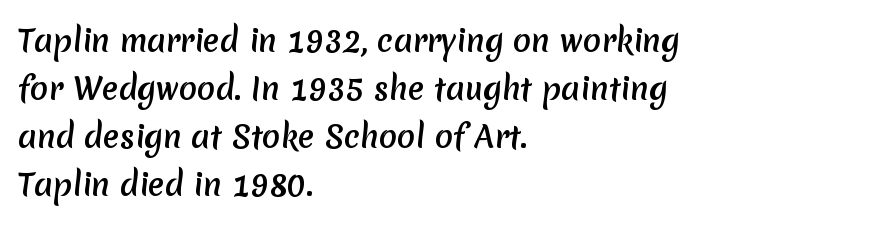
The image shows 30 px sans-serif type; set left-aligned, normal line spacing (1.6x), normal letter spacing, not underlined; medium stroke contrast and a medium x-height.
